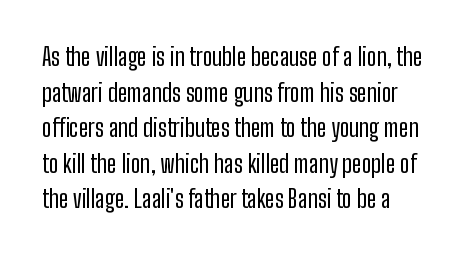
{"italic": "no", "bold": "no", "underline": "no", "line_spacing": "normal", "line_spacing_ratio": 1.48, "letter_spacing": "normal", "letter_spacing_em": 0.0, "glyph_px": 24}
